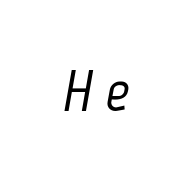
{"italic": "yes", "lean": "right", "slant_degrees": 12, "width": "condensed", "stroke_contrast": "low", "x_height": "medium", "monospaced": "no", "underline": "no", "letter_spacing": "wide", "letter_spacing_em": 0.22, "glyph_px": 59}
